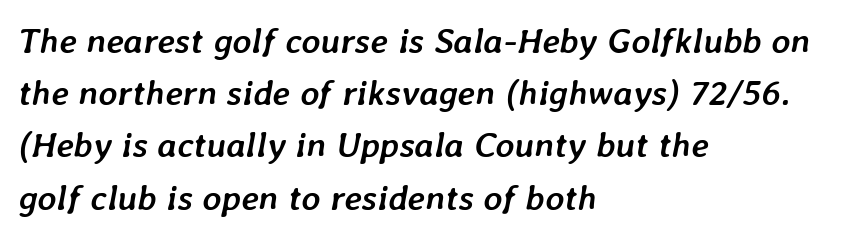
The image shows 36 px semibold type, italic (leaning right); set left-aligned, normal line spacing (1.45x), normal letter spacing, not underlined; low stroke contrast and a medium x-height.
